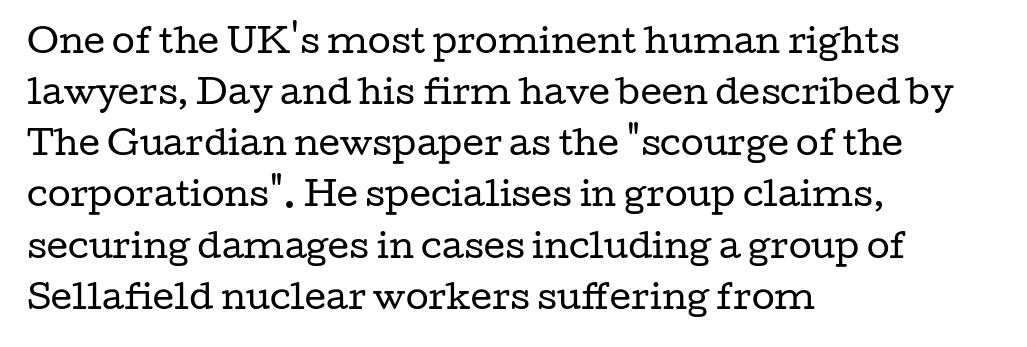
Q: Is the text bold? A: No.
Q: Is the text italic (slanted)? A: No, it is upright.
Q: Is the typeface a serif or a sans-serif typeface? A: Serif.
Q: Is the text underlined? A: No.
Q: How is the paragraph aligned? A: Left-aligned.
Q: Is the spacing between letters normal or unusually wide? A: Normal.
Q: Is the spacing between lines tight, normal or loose? A: Normal.
Q: Width (condensed, normal, or wide)? A: Wide.
Q: Stroke contrast? A: Low.
Q: x-height? A: Medium.
Q: Monospaced? A: No.
